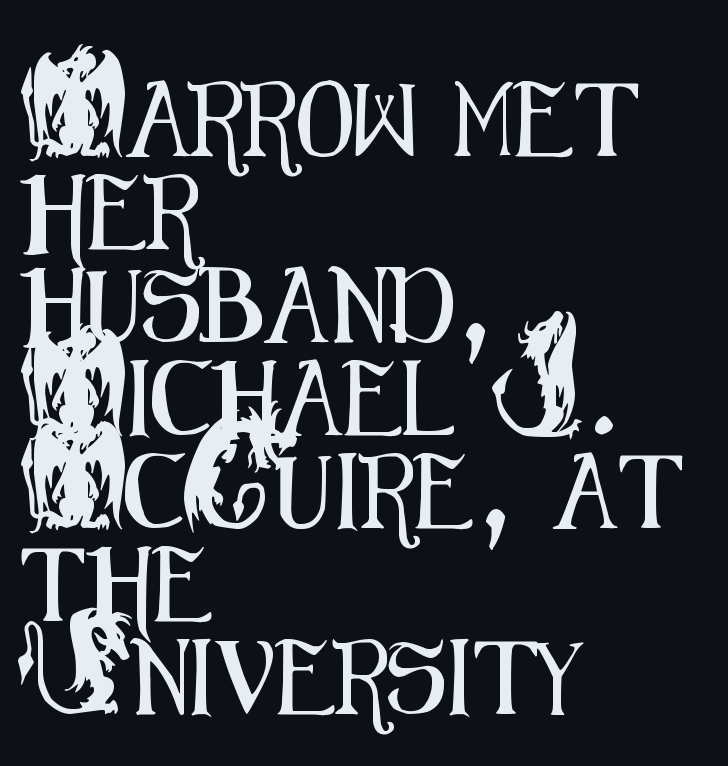
The image shows 75 px condensed sans-serif type, upright; set left-aligned, line spacing 1.24x, normal letter spacing, not underlined; medium stroke contrast and a small x-height.
